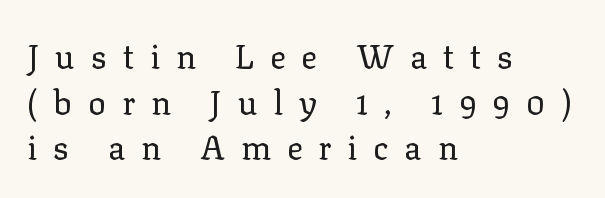
Every row of glyphs begins at an identical x-position on the left. The type sits square on the baseline with zero lean. Unlike a clean sans, this face finishes its strokes with serifs. Baseline-to-baseline distance is the conventional proportion of letter height. The face used here is proportionally spaced, like ordinary book or web type. The tracking jumps out immediately: characters are airy and widely separated.
